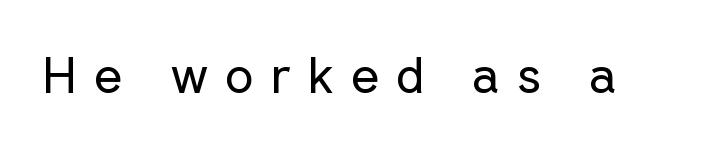
Quick note: underline off. Caption: face not bold, strokes unweighted. The face used here is a sans, in the tradition of grotesques and geometrics. The tracking reads as deliberately expanded to a designer's eye. The face used here is proportionally spaced, like ordinary book or web type.
